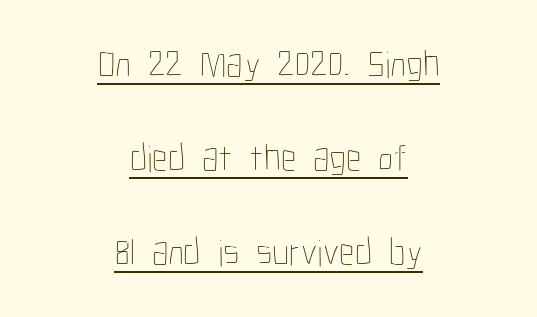
{"italic": "no", "bold": "no", "weight": "thin", "width": "condensed", "stroke_contrast": "low", "x_height": "medium", "monospaced": "no", "underline": "yes", "align": "center", "line_spacing": "loose", "line_spacing_ratio": 2.47, "letter_spacing": "normal", "letter_spacing_em": 0.0, "glyph_px": 38}
